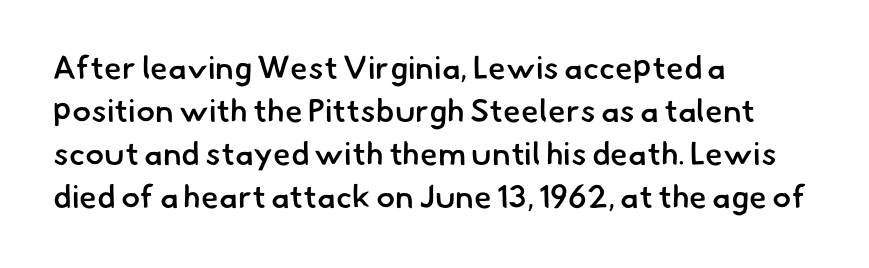
Q: Is the text bold? A: Semi-bold.
Q: Is the typeface a serif or a sans-serif typeface? A: Sans-serif.
Q: Is the text underlined? A: No.
Q: How is the paragraph aligned? A: Left-aligned.
Q: Is the spacing between letters normal or unusually wide? A: Normal.
Q: Is the spacing between lines tight, normal or loose? A: Normal.
Q: Width (condensed, normal, or wide)? A: Normal.
Q: Stroke contrast? A: Low.
Q: x-height? A: Small.
Q: Monospaced? A: No.
